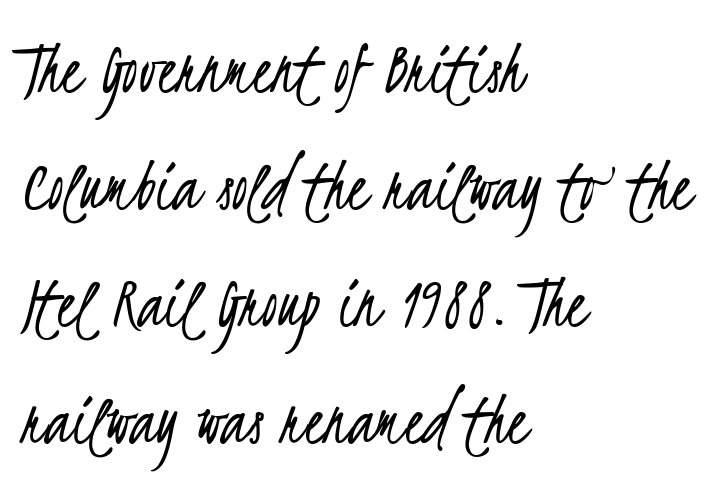
Q: Is the text bold? A: No.
Q: Is the typeface a serif or a sans-serif typeface? A: Sans-serif.
Q: Is the text underlined? A: No.
Q: How is the paragraph aligned? A: Left-aligned.
Q: Is the spacing between letters normal or unusually wide? A: Normal.
Q: Is the spacing between lines tight, normal or loose? A: Normal.
Q: Width (condensed, normal, or wide)? A: Condensed.
Q: Stroke contrast? A: Low.
Q: x-height? A: Small.
Q: Monospaced? A: No.
